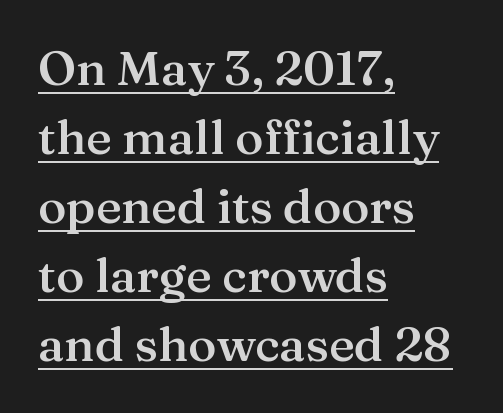
Spacing verdict: proportional, widths tailored to each character. Type style note: has serifs. The letters stand upright; this is a roman face. Compared with an ordinary text face, these strokes are moderately heavier — a semibold.
